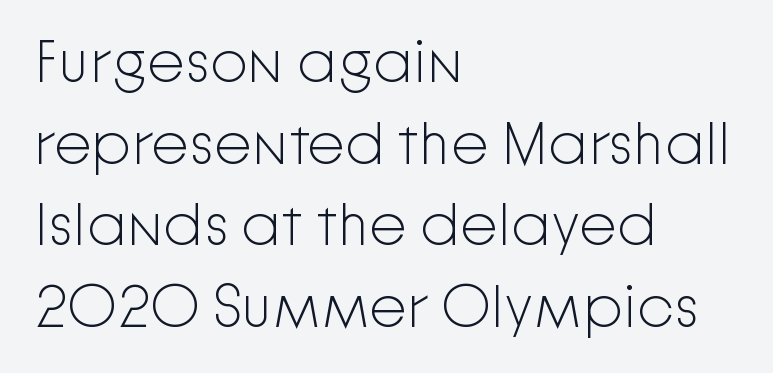
Q: Is the text bold? A: No.
Q: Is the text italic (slanted)? A: No, it is upright.
Q: Is the typeface a serif or a sans-serif typeface? A: Sans-serif.
Q: Is the text underlined? A: No.
Q: How is the paragraph aligned? A: Left-aligned.
Q: Is the spacing between letters normal or unusually wide? A: Normal.
Q: Is the spacing between lines tight, normal or loose? A: Normal.
Q: Width (condensed, normal, or wide)? A: Normal.
Q: Stroke contrast? A: Low.
Q: x-height? A: Medium.
Q: Monospaced? A: No.
